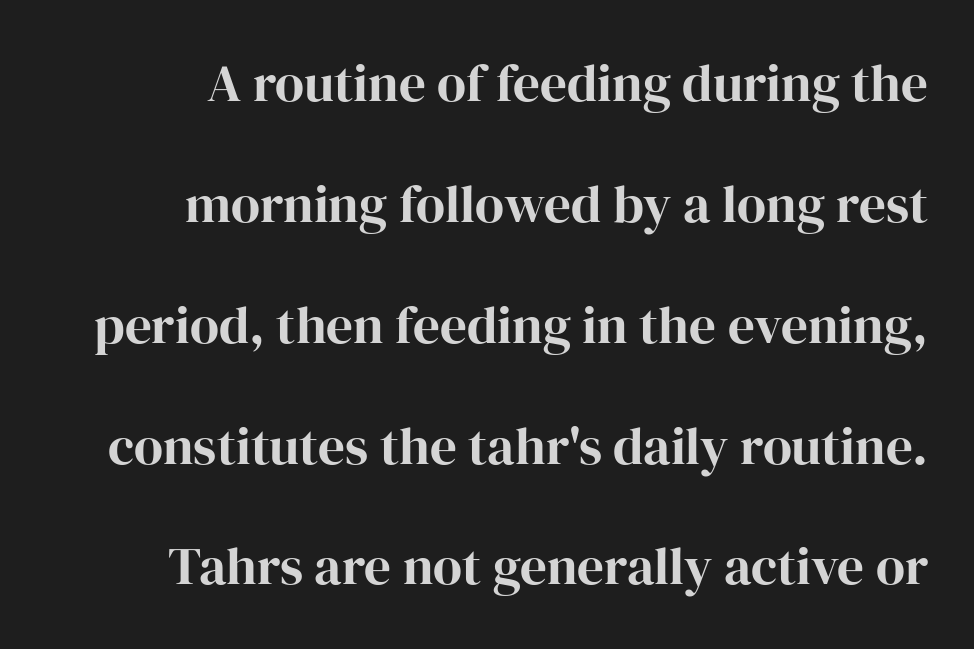
{"serif": "yes", "italic": "no", "width": "normal", "stroke_contrast": "high", "x_height": "medium", "monospaced": "no", "underline": "no", "align": "right", "line_spacing": "loose", "line_spacing_ratio": 2.28, "letter_spacing": "normal", "letter_spacing_em": 0.0, "glyph_px": 53}
